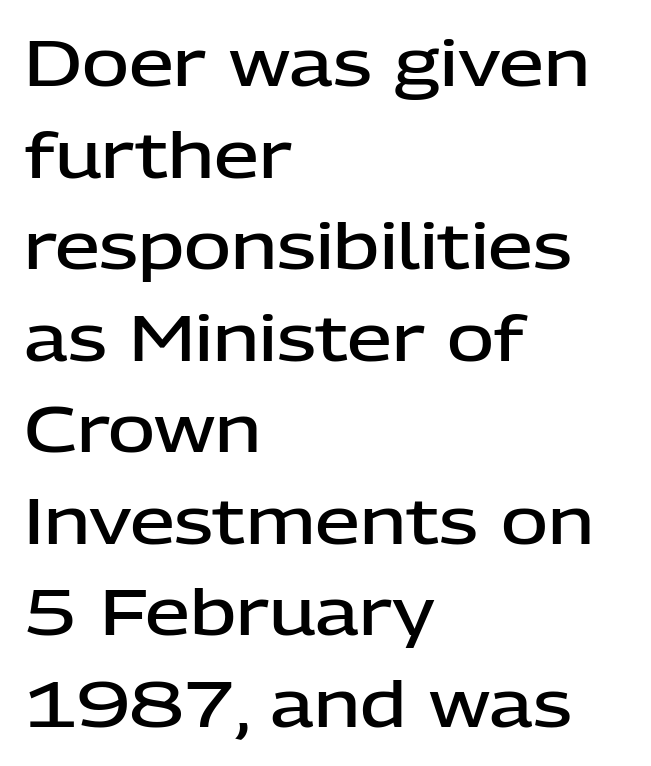
Look at the stroke-to-counter ratio: somewhat heavy, a semibold. Is there much room between lines? A standard amount, neither cramped nor airy. All the whitespace from short lines collects on the right. The gap between lines stays unmarked. A typesetter would call this proportional, since set widths differ per character.
